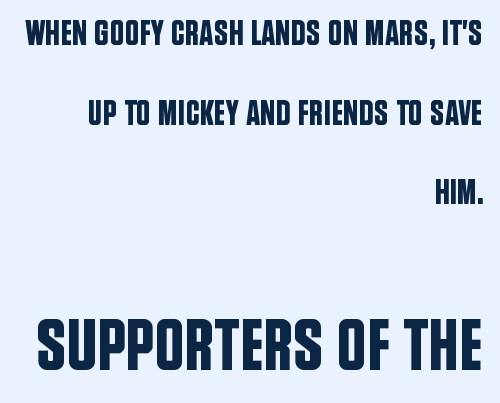
{"serif": "no", "italic": "no", "width": "condensed", "stroke_contrast": "low", "x_height": "large", "monospaced": "no", "underline": "no", "align": "right", "line_spacing": "loose", "line_spacing_ratio": 2.21, "letter_spacing": "normal", "letter_spacing_em": 0.0, "larger_block": "second", "size_ratio": 2.03, "glyph_px": 73}
